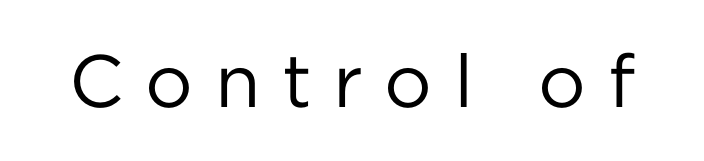
A typesetter would call this proportional, since set widths differ per character. The line texture is sparse and dotted thanks to wide tracking. The gap between lines stays unmarked. This rendering employs a face without finishing strokes, i.e., a sans-serif. This is the regular roman posture of the typeface. The font sits on the lighter half of the weight spectrum, regular included.
